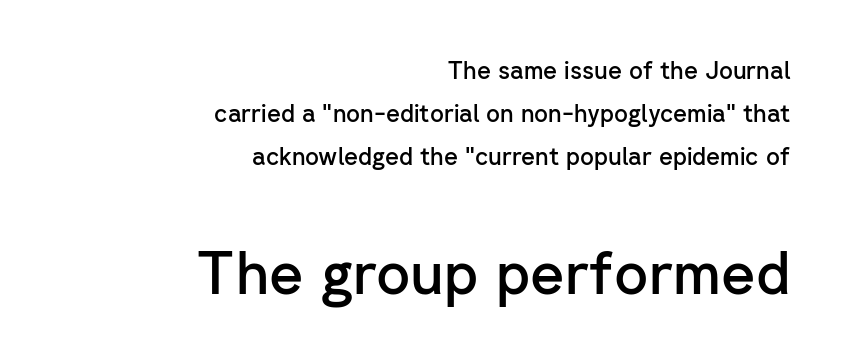
Q: Is the text bold? A: Semi-bold.
Q: Is the text italic (slanted)? A: No, it is upright.
Q: Is the typeface a serif or a sans-serif typeface? A: Sans-serif.
Q: Is the text underlined? A: No.
Q: How is the paragraph aligned? A: Right-aligned.
Q: Is the spacing between letters normal or unusually wide? A: Normal.
Q: Which block of text is set in a larger size, the first (top) or the second (bottom)? A: The second (bottom) one.
Q: Width (condensed, normal, or wide)? A: Normal.
Q: Stroke contrast? A: Low.
Q: x-height? A: Medium.
Q: Monospaced? A: No.
